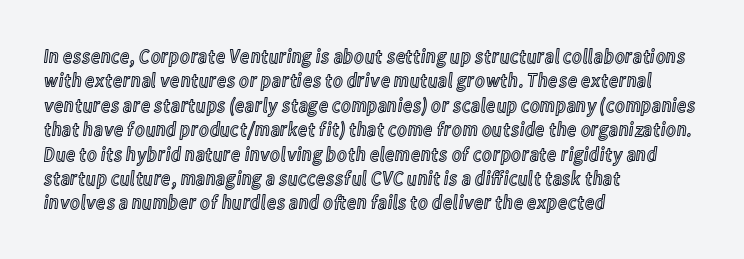
Q: Is the text italic (slanted)? A: Yes.
Q: Is the text underlined? A: No.
Q: How is the paragraph aligned? A: Left-aligned.
Q: Is the spacing between letters normal or unusually wide? A: Normal.
